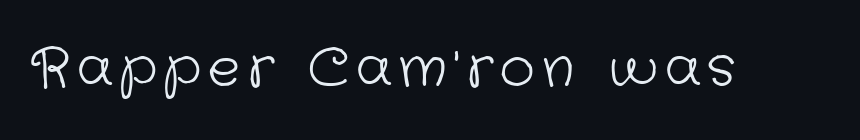
{"serif": "no", "bold": "no", "weight": "light", "width": "normal", "stroke_contrast": "low", "x_height": "medium", "monospaced": "no", "underline": "no", "glyph_px": 54}
